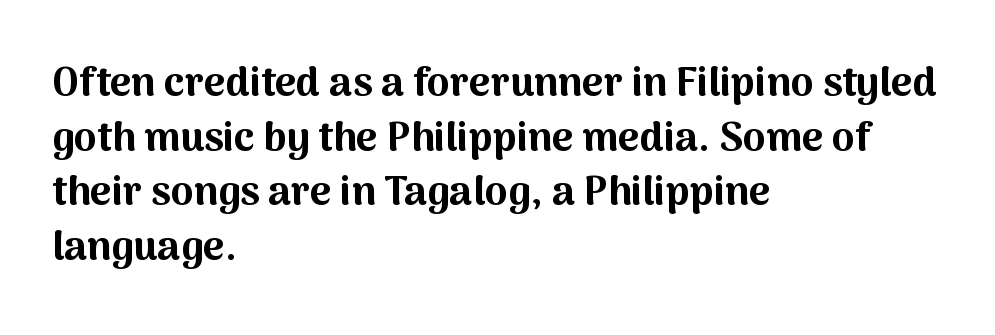
Q: Is the text bold? A: Yes.
Q: Is the text italic (slanted)? A: No, it is upright.
Q: Is the typeface a serif or a sans-serif typeface? A: Sans-serif.
Q: Is the text underlined? A: No.
Q: How is the paragraph aligned? A: Left-aligned.
Q: Is the spacing between letters normal or unusually wide? A: Normal.
Q: Is the spacing between lines tight, normal or loose? A: Normal.
Q: Width (condensed, normal, or wide)? A: Normal.
Q: Stroke contrast? A: Medium.
Q: x-height? A: Medium.
Q: Monospaced? A: No.
